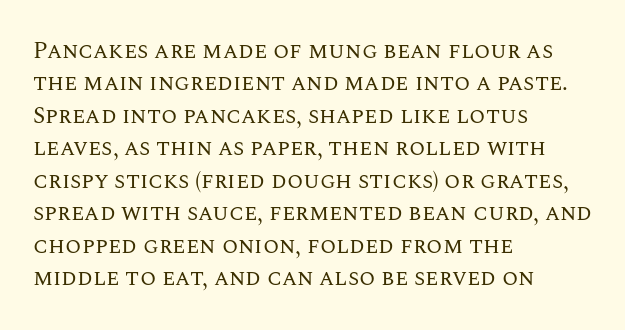
{"italic": "no", "bold": "no", "underline": "no", "align": "left", "line_spacing": "normal", "line_spacing_ratio": 1.41, "letter_spacing": "normal", "letter_spacing_em": 0.0, "glyph_px": 23}
